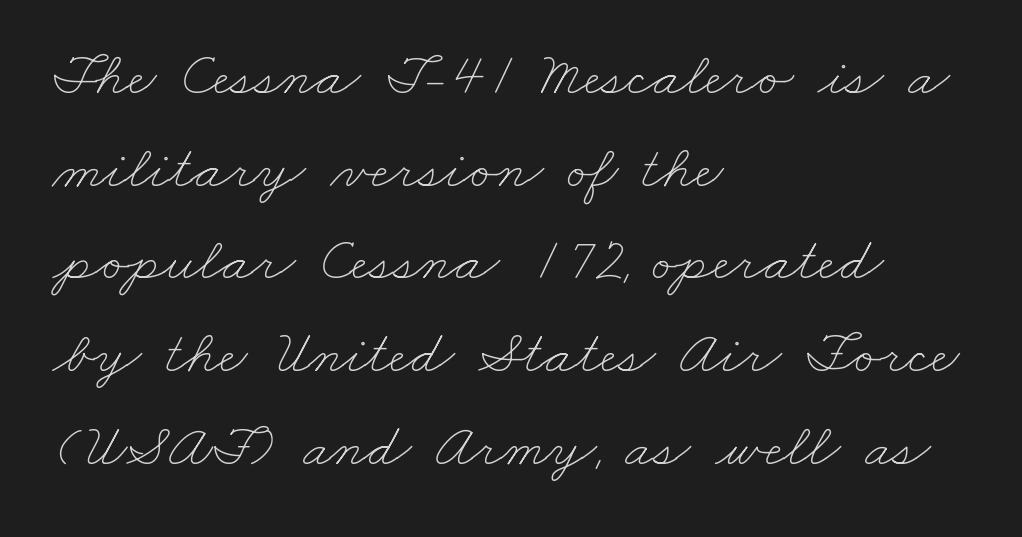
Q: Is the text bold? A: No.
Q: Is the text underlined? A: No.
Q: How is the paragraph aligned? A: Left-aligned.
Q: Is the spacing between letters normal or unusually wide? A: Normal.
Q: Is the spacing between lines tight, normal or loose? A: Normal.
Q: Width (condensed, normal, or wide)? A: Wide.
Q: Stroke contrast? A: Low.
Q: x-height? A: Small.
Q: Monospaced? A: No.
